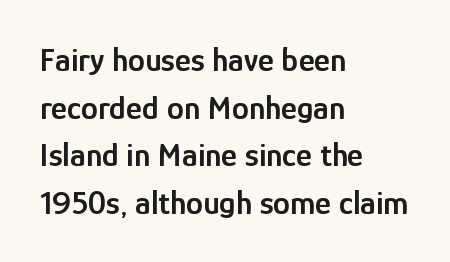
{"serif": "no", "italic": "no", "bold": "semi", "weight": "semibold", "width": "condensed", "stroke_contrast": "low", "x_height": "medium", "monospaced": "no", "underline": "no", "align": "left", "line_spacing": "normal", "line_spacing_ratio": 1.4, "letter_spacing": "normal", "letter_spacing_em": 0.0, "glyph_px": 34}
